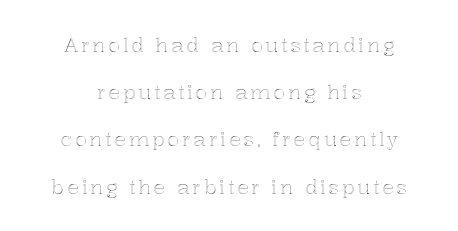
{"italic": "no", "underline": "no", "align": "center", "line_spacing": "loose", "line_spacing_ratio": 2.36, "glyph_px": 20}
